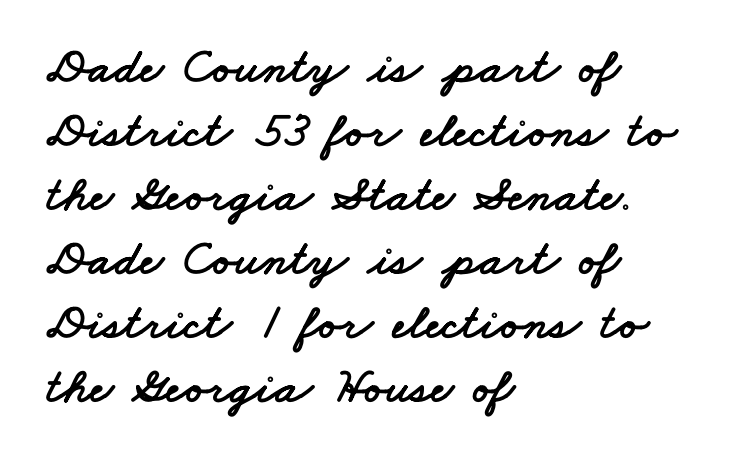
{"serif": "no", "width": "wide", "stroke_contrast": "low", "x_height": "small", "monospaced": "no", "underline": "no", "align": "left", "line_spacing": "normal", "line_spacing_ratio": 1.28, "letter_spacing": "normal", "letter_spacing_em": 0.0, "glyph_px": 50}
